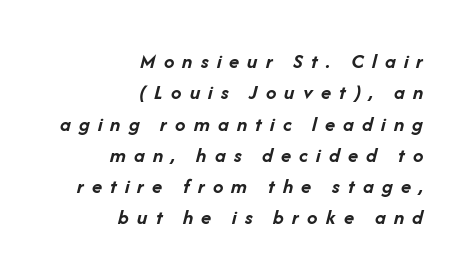
The image shows 21 px bold type, italic (leaning right); set right-aligned, normal line spacing (1.49x), unusually wide letter spacing (+0.39 em), not underlined.
